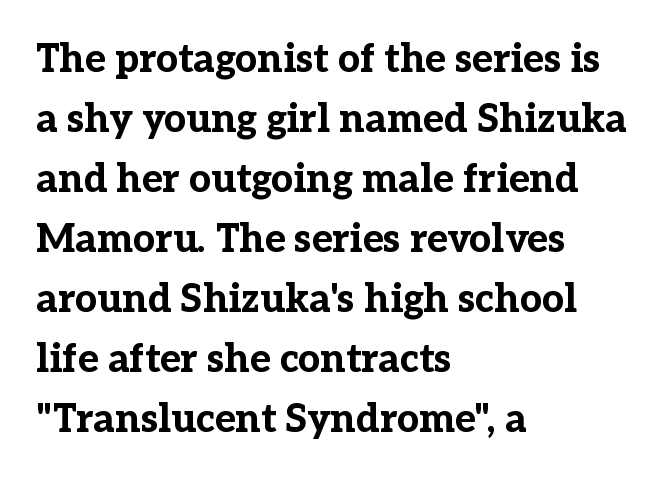
Q: Is the text bold? A: Yes.
Q: Is the text italic (slanted)? A: No, it is upright.
Q: Is the typeface a serif or a sans-serif typeface? A: Serif.
Q: Is the text underlined? A: No.
Q: How is the paragraph aligned? A: Left-aligned.
Q: Is the spacing between letters normal or unusually wide? A: Normal.
Q: Is the spacing between lines tight, normal or loose? A: Normal.
Q: Width (condensed, normal, or wide)? A: Normal.
Q: Stroke contrast? A: Low.
Q: x-height? A: Medium.
Q: Monospaced? A: No.
